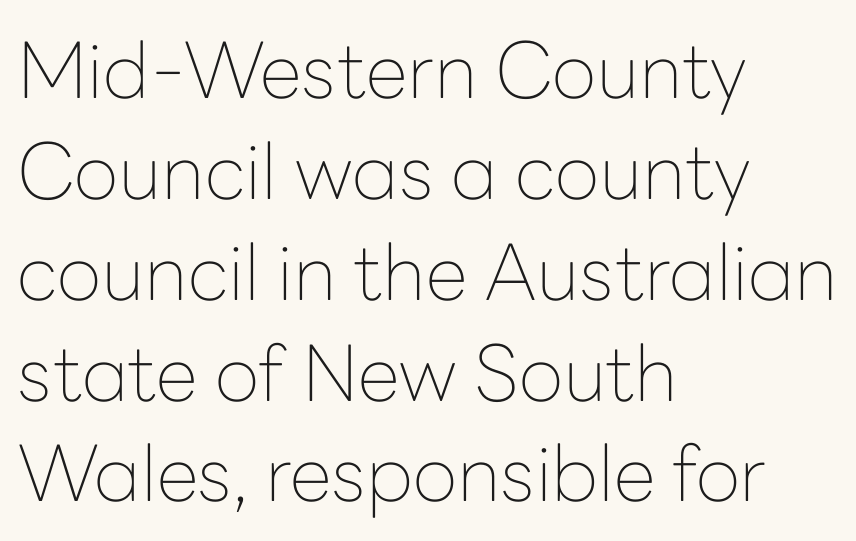
Q: Is the text bold? A: No.
Q: Is the text italic (slanted)? A: No, it is upright.
Q: Is the typeface a serif or a sans-serif typeface? A: Sans-serif.
Q: Is the text underlined? A: No.
Q: How is the paragraph aligned? A: Left-aligned.
Q: Is the spacing between letters normal or unusually wide? A: Normal.
Q: Is the spacing between lines tight, normal or loose? A: Normal.
Q: Width (condensed, normal, or wide)? A: Normal.
Q: Stroke contrast? A: Low.
Q: x-height? A: Medium.
Q: Monospaced? A: No.
